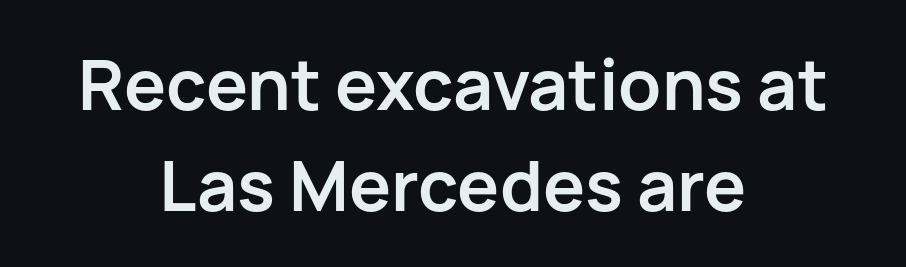
The image shows 70 px semibold sans-serif type, upright; set centered, normal line spacing (1.44x), normal letter spacing, not underlined; low stroke contrast and a medium x-height.
